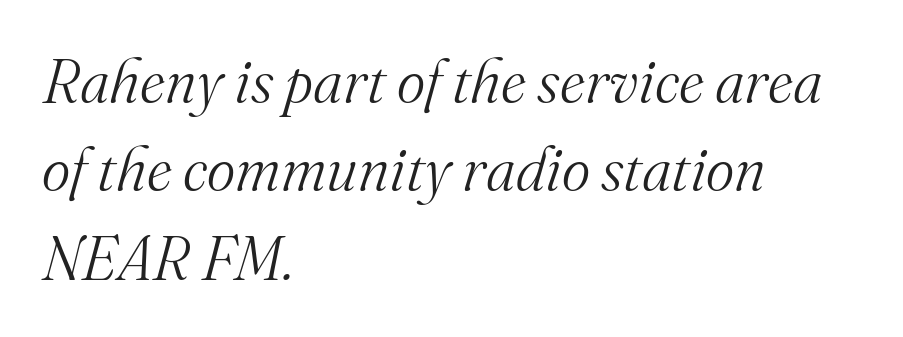
Q: Is the text bold? A: No.
Q: Is the text italic (slanted)? A: Yes, it leans right by about 16 degrees.
Q: Is the typeface a serif or a sans-serif typeface? A: Serif.
Q: Is the text underlined? A: No.
Q: How is the paragraph aligned? A: Left-aligned.
Q: Is the spacing between letters normal or unusually wide? A: Normal.
Q: Is the spacing between lines tight, normal or loose? A: Normal.
Q: Width (condensed, normal, or wide)? A: Normal.
Q: Stroke contrast? A: Medium.
Q: x-height? A: Small.
Q: Monospaced? A: No.
